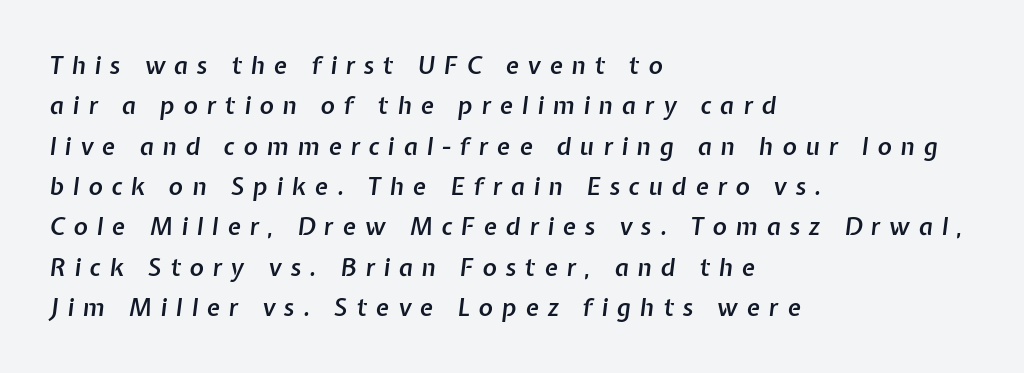
Horizontal bands of white between lines are of average thickness. Is the block centered? No — it sits flush against the left margin. The gap between lines stays unmarked. Notice how the stems are inclined rather than vertical — that's the hallmark of italics. The strokes are fattened partway — semibold, not bold. The tracking jumps out immediately: characters are airy and widely separated.
